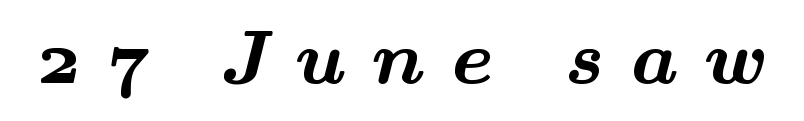
{"serif": "yes", "bold": "yes", "weight": "bold", "width": "wide", "stroke_contrast": "medium", "x_height": "small", "monospaced": "no", "underline": "no", "letter_spacing": "wide", "letter_spacing_em": 0.35, "glyph_px": 75}
